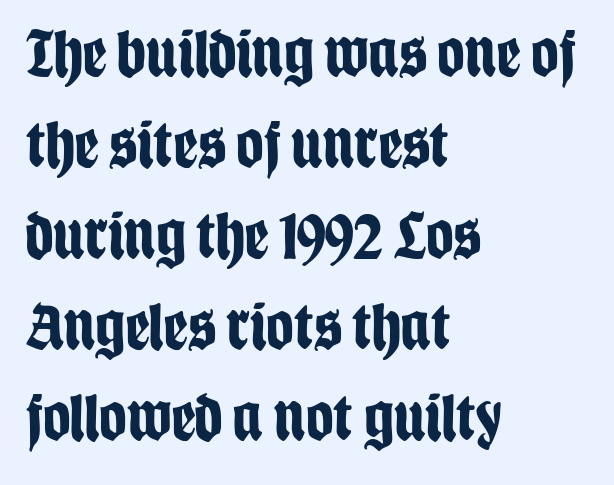
Character widths vary here, with narrow letters taking less room than wide ones. Evenly set lines give the paragraph a standard silhouette. I'd describe the lettering as bold — thick and assertive. The letters stand upright; this is a roman face. Is the block centered? No — it sits flush against the left margin. Nope, no serifs anywhere on these letters.
